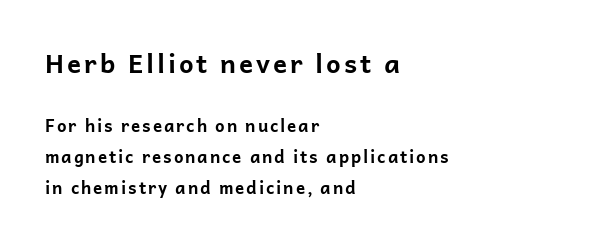
The image shows 26 px bold type, upright; set left-aligned, line spacing 1.82x, not underlined; the first (top) block is 1.53x larger.
